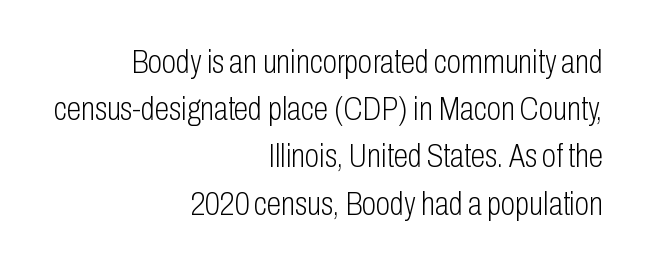
{"serif": "no", "italic": "no", "bold": "no", "weight": "light", "width": "condensed", "stroke_contrast": "low", "x_height": "medium", "monospaced": "no", "underline": "no", "align": "right", "line_spacing": "normal", "line_spacing_ratio": 1.43, "letter_spacing": "normal", "letter_spacing_em": 0.0, "glyph_px": 33}
